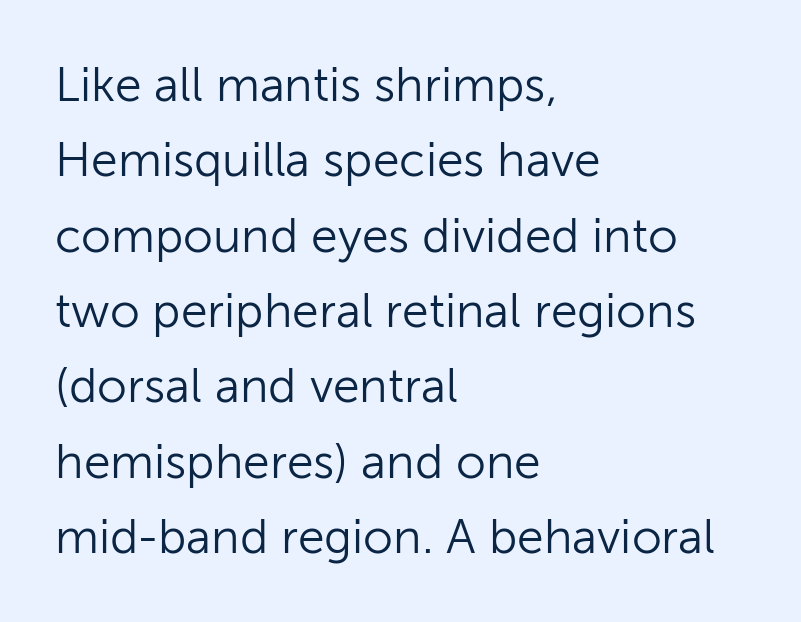
The passage shown stacks its lines at a standard gap. This rendering leaves character spacing at its baseline value. Just letters on the line, the space beneath them empty. A light-to-regular cut is what we see here.
